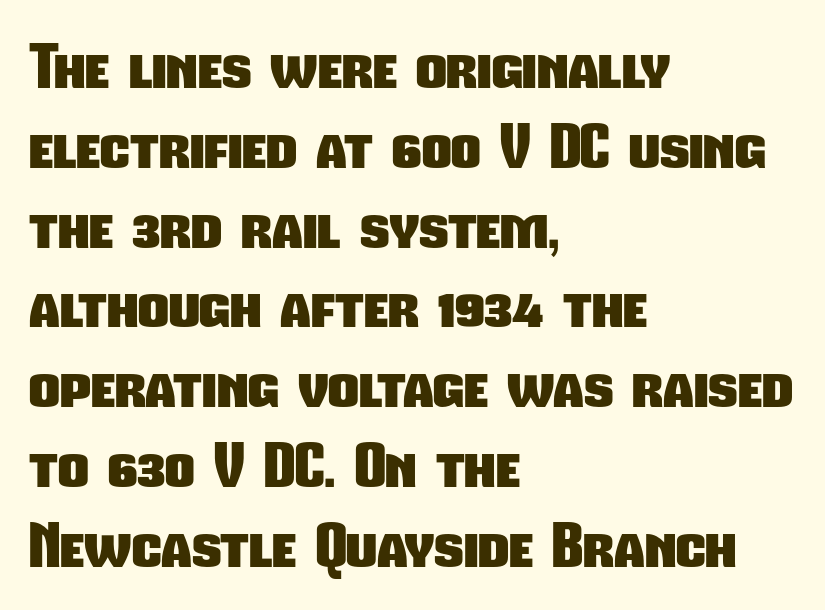
Q: Is the text bold? A: Yes.
Q: Is the typeface a serif or a sans-serif typeface? A: Sans-serif.
Q: Is the text underlined? A: No.
Q: How is the paragraph aligned? A: Left-aligned.
Q: Is the spacing between letters normal or unusually wide? A: Normal.
Q: Is the spacing between lines tight, normal or loose? A: Normal.
Q: Width (condensed, normal, or wide)? A: Condensed.
Q: Stroke contrast? A: Low.
Q: x-height? A: Medium.
Q: Monospaced? A: No.
